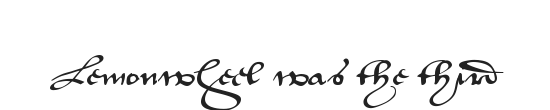
Is this a fixed-width face? No — the glyphs have proportional, varying widths. Unmarked baselines from the first word to the last. Does extra space separate the letters? No, they use regular spacing. In terms of letterform style, serifs are entirely absent.
